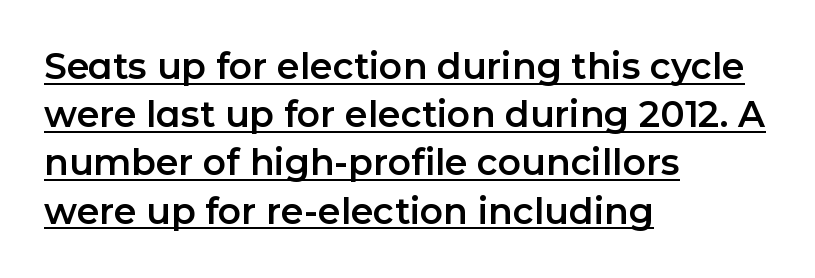
Q: Is the text italic (slanted)? A: No, it is upright.
Q: Is the typeface a serif or a sans-serif typeface? A: Sans-serif.
Q: Is the text underlined? A: Yes.
Q: How is the paragraph aligned? A: Left-aligned.
Q: Is the spacing between letters normal or unusually wide? A: Normal.
Q: Is the spacing between lines tight, normal or loose? A: Normal.
Q: Width (condensed, normal, or wide)? A: Normal.
Q: Stroke contrast? A: Low.
Q: x-height? A: Medium.
Q: Monospaced? A: No.
